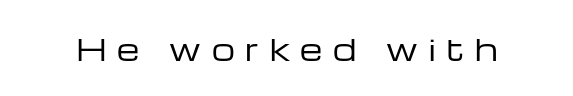
Q: Is the text bold? A: No.
Q: Is the text italic (slanted)? A: No, it is upright.
Q: Is the typeface a serif or a sans-serif typeface? A: Sans-serif.
Q: Is the text underlined? A: No.
Q: Is the spacing between letters normal or unusually wide? A: Unusually wide.
Q: Width (condensed, normal, or wide)? A: Wide.
Q: Stroke contrast? A: Low.
Q: x-height? A: Medium.
Q: Monospaced? A: No.
